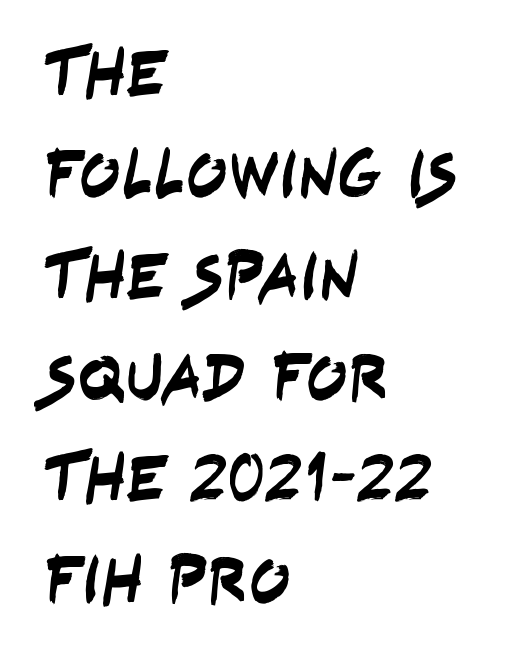
{"serif": "no", "width": "condensed", "stroke_contrast": "low", "x_height": "large", "monospaced": "no", "underline": "no", "align": "left", "line_spacing": "normal", "line_spacing_ratio": 1.49, "letter_spacing": "normal", "letter_spacing_em": 0.0, "glyph_px": 68}
